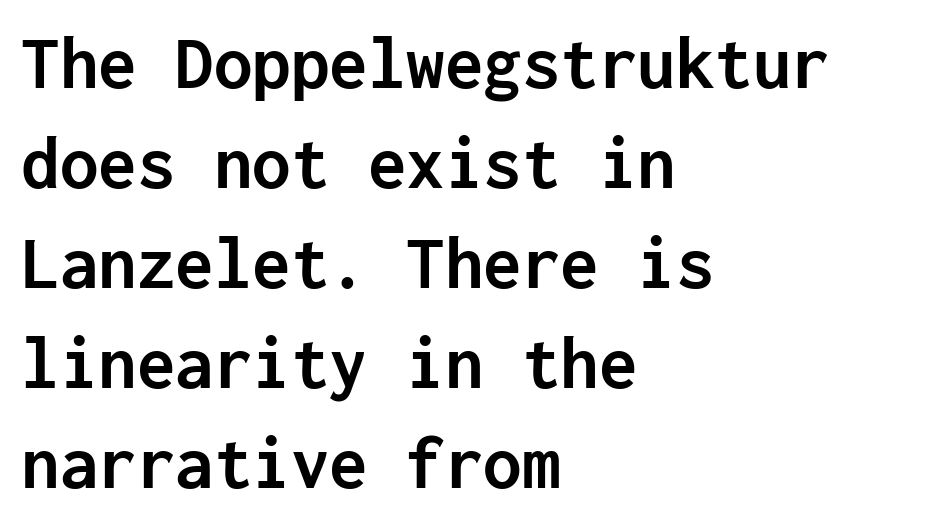
Q: Is the text bold? A: Yes.
Q: Is the text italic (slanted)? A: No, it is upright.
Q: Is the typeface a serif or a sans-serif typeface? A: Sans-serif.
Q: Is the text underlined? A: No.
Q: How is the paragraph aligned? A: Left-aligned.
Q: Is the spacing between letters normal or unusually wide? A: Normal.
Q: Is the spacing between lines tight, normal or loose? A: Normal.
Q: Width (condensed, normal, or wide)? A: Normal.
Q: Stroke contrast? A: Low.
Q: x-height? A: Medium.
Q: Monospaced? A: Yes.
